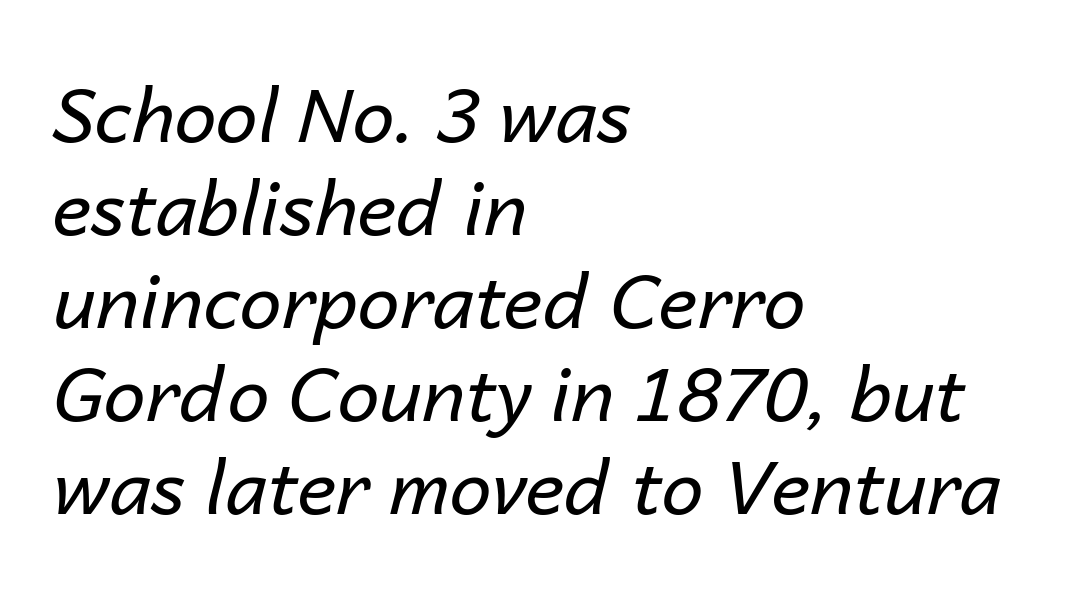
This sample has the flowing, uneven cadence of proportional lettering. The baseline area is clear. Italic: yes, the glyphs are oblique. How are the letters spaced? Ordinarily, with no added tracking. No extra ink here — the face is not bold.
